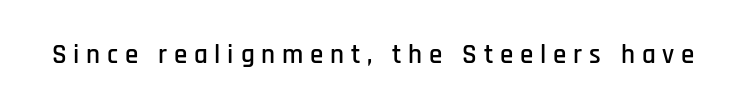
The string is rendered with underlining switched off. Every character sits straight up, as roman type does. The type is letterspaced generously, with wide tracking.
